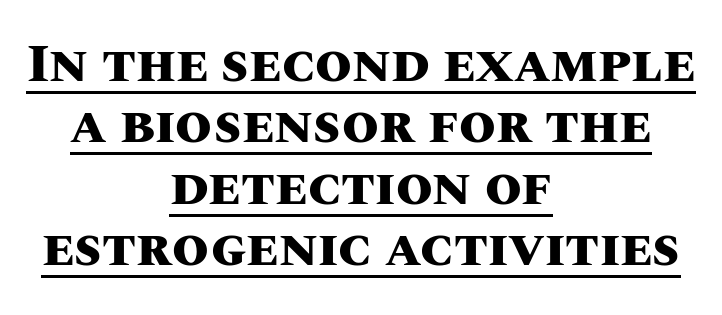
A centered setting, common on invitations and titles, is used for this passage. Think of a printed novel: that variable character pitch is what you see here. Is the type bold? Yes — the strokes are clearly thick and heavy. This is underlined copy, the kind a proofreader might mark for attention. No italicization has been applied; the sample stays upright. A typesetter would call this zero additional tracking.
